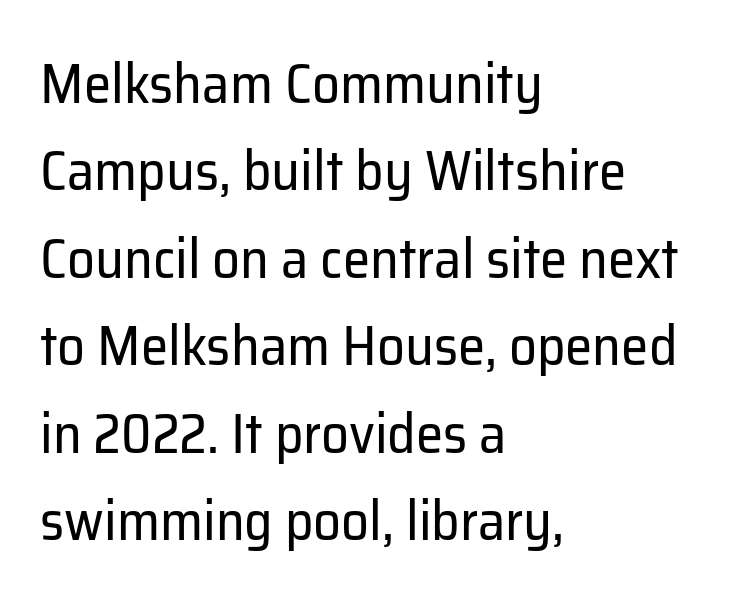
{"serif": "no", "italic": "no", "bold": "no", "weight": "regular", "width": "normal", "stroke_contrast": "low", "x_height": "medium", "monospaced": "no", "underline": "no", "align": "left", "line_spacing": "normal", "line_spacing_ratio": 1.59, "letter_spacing": "normal", "letter_spacing_em": 0.0, "glyph_px": 55}
